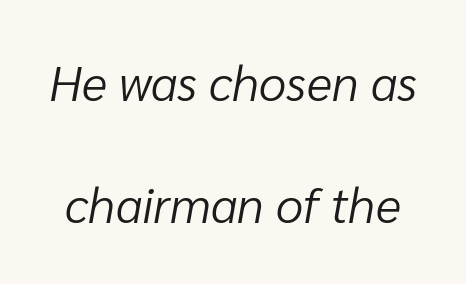
{"italic": "yes", "lean": "right", "slant_degrees": 10, "bold": "no", "weight": "light", "width": "normal", "stroke_contrast": "low", "x_height": "medium", "monospaced": "no", "underline": "no", "line_spacing": "loose", "line_spacing_ratio": 2.49, "letter_spacing": "normal", "letter_spacing_em": 0.0, "glyph_px": 49}
